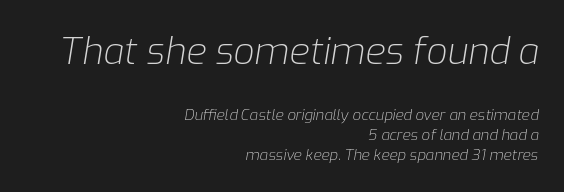
Q: Is the text bold? A: No.
Q: Is the text italic (slanted)? A: Yes, it leans right by about 9 degrees.
Q: Is the text underlined? A: No.
Q: How is the paragraph aligned? A: Right-aligned.
Q: Is the spacing between letters normal or unusually wide? A: Normal.
Q: Is the spacing between lines tight, normal or loose? A: Normal.
Q: Which block of text is set in a larger size, the first (top) or the second (bottom)? A: The first (top) one.
Q: Width (condensed, normal, or wide)? A: Normal.
Q: Stroke contrast? A: Low.
Q: x-height? A: Medium.
Q: Monospaced? A: No.
